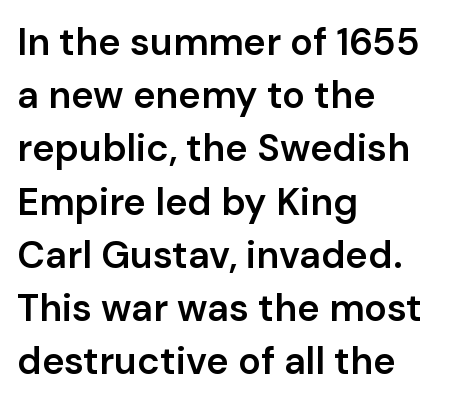
Q: Is the text bold? A: Semi-bold.
Q: Is the text italic (slanted)? A: No, it is upright.
Q: Is the typeface a serif or a sans-serif typeface? A: Sans-serif.
Q: Is the text underlined? A: No.
Q: How is the paragraph aligned? A: Left-aligned.
Q: Is the spacing between letters normal or unusually wide? A: Normal.
Q: Is the spacing between lines tight, normal or loose? A: Normal.
Q: Width (condensed, normal, or wide)? A: Normal.
Q: Stroke contrast? A: Low.
Q: x-height? A: Medium.
Q: Monospaced? A: No.
